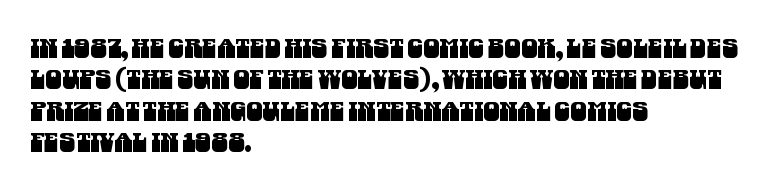
Q: Is the text underlined? A: No.
Q: How is the paragraph aligned? A: Left-aligned.
Q: Is the spacing between letters normal or unusually wide? A: Normal.
